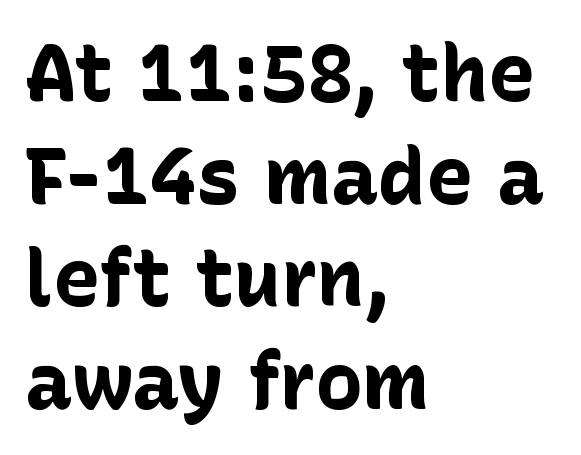
The strip under each line holds only bare page. The line-height multiplier appears to be the usual default. Spacing verdict: proportional, widths tailored to each character. In CSS terms this would be text-align: left. The type sits square on the baseline with zero lean. A typesetter would label this face a sans.
